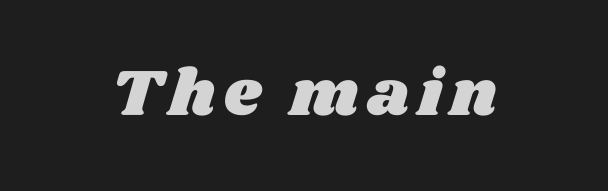
Q: Is the text underlined? A: No.
Q: Width (condensed, normal, or wide)? A: Wide.
Q: Stroke contrast? A: Medium.
Q: x-height? A: Large.
Q: Monospaced? A: No.
